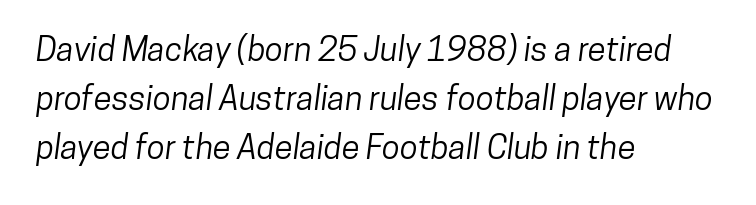
Character widths vary here, with narrow letters taking less room than wide ones. Compared with typical paragraphs, the rows here are spaced about the same. Letter spacing: default. Check under the words: just untouched page. The typeface chosen for these lines omits serifs. The paragraph shown leans on its left margin.
